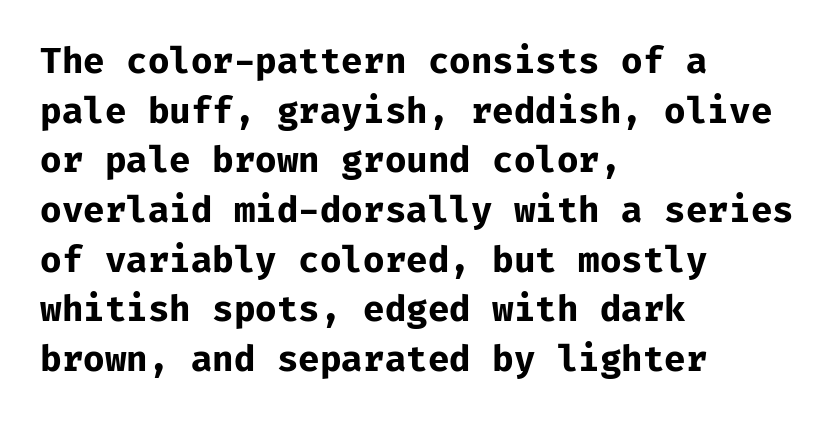
The image shows 35 px bold sans-serif type, upright; set left-aligned, normal line spacing (1.42x), normal letter spacing, not underlined; low stroke contrast and a medium x-height.
